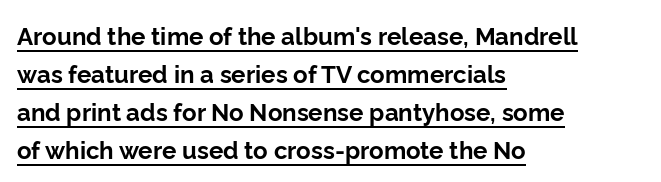
The gaps between neighbouring characters are ordinary and unremarkable. Rendered with straight, roman letterforms. The rag falls on the right side of this text block. Strokes here are thick enough to call this a true bold. Every word sits above its own underline. A typesetter would call this leading conventional body-copy spacing.
